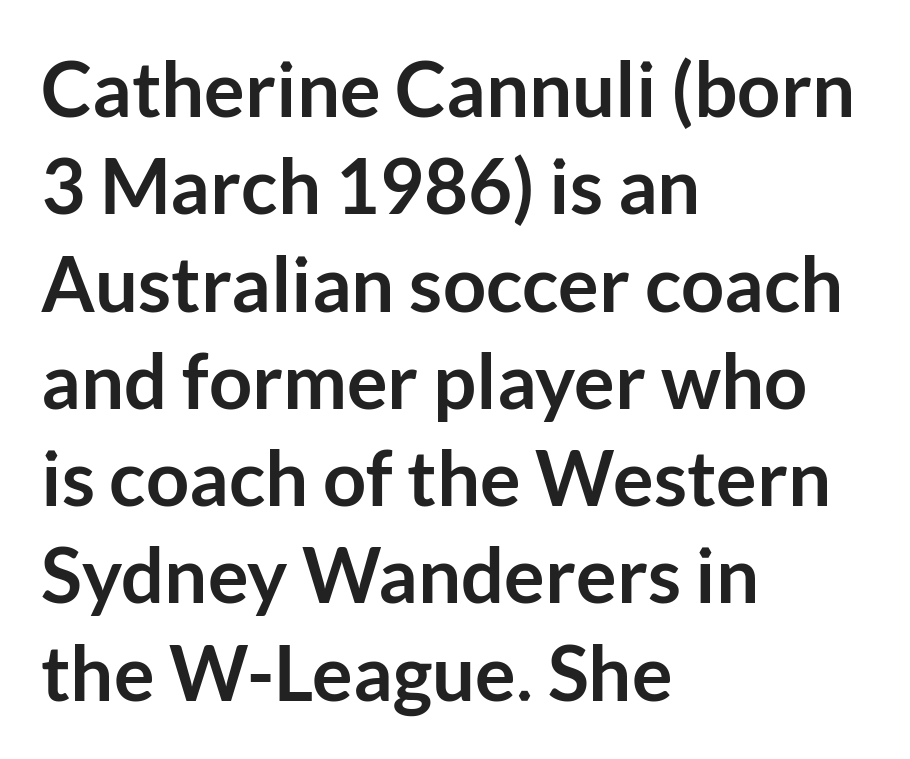
{"serif": "no", "italic": "no", "bold": "yes", "weight": "semibold", "width": "normal", "stroke_contrast": "low", "x_height": "medium", "monospaced": "no", "underline": "no", "align": "left", "line_spacing": "normal", "line_spacing_ratio": 1.28, "letter_spacing": "normal", "letter_spacing_em": 0.0, "glyph_px": 76}
